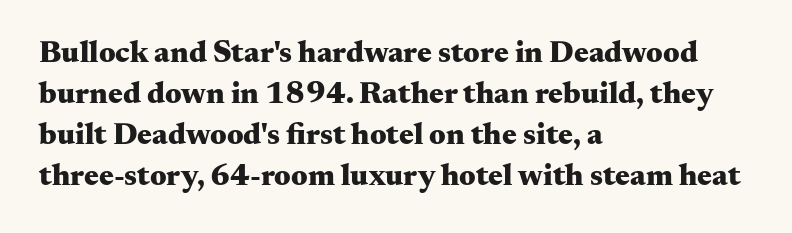
Honestly, the row spacing looks completely unremarkable. Short and long lines alike share a common starting point at left. Every letter is thick-stroked: bold, no question. These lines are composed in type with serifs. Is the letter spacing exaggerated? No — it looks like the ordinary default. The string is rendered with underlining switched off.
